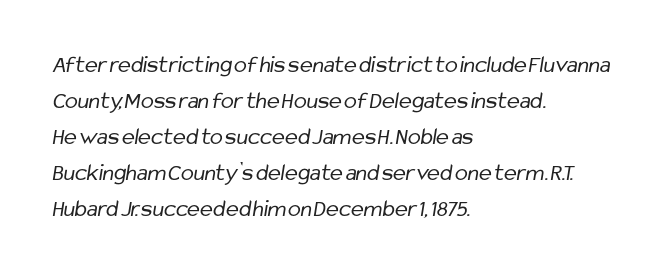
The image shows 24 px text type; set left-aligned, normal line spacing (1.5x), normal letter spacing, not underlined.
